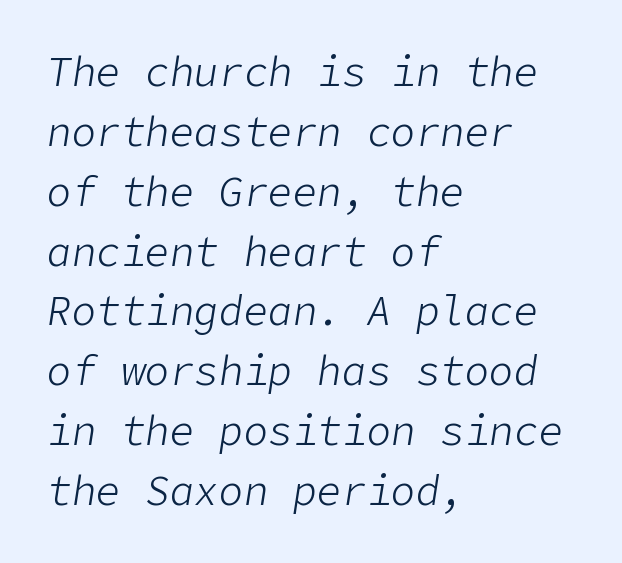
Q: Is the text bold? A: No.
Q: Is the text italic (slanted)? A: Yes, it leans right by about 9 degrees.
Q: Is the text underlined? A: No.
Q: How is the paragraph aligned? A: Left-aligned.
Q: Is the spacing between letters normal or unusually wide? A: Normal.
Q: Is the spacing between lines tight, normal or loose? A: Normal.
Q: Width (condensed, normal, or wide)? A: Normal.
Q: Stroke contrast? A: Low.
Q: x-height? A: Medium.
